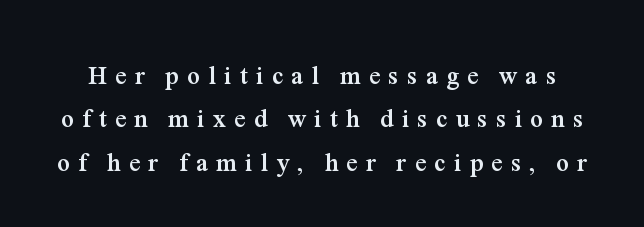
{"italic": "no", "bold": "yes", "underline": "no", "line_spacing_ratio": 1.74, "letter_spacing": "wide", "letter_spacing_em": 0.33, "glyph_px": 25}
